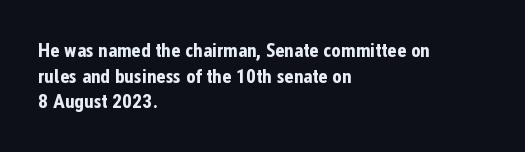
The letters stand straight up with perfectly vertical stems. The space directly below the letters is spotless. Letter spacing: default. Bold? Absolutely — the strokes are thick and heavy. The leading is moderate, giving the passage an even texture. The lines in this sample share a left origin and differ only in where they stop.
